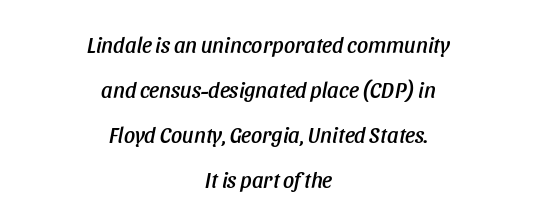
Lines of text with bare space underneath. Honestly, the rows look like they've been pulled way apart. Caption: multi-line text, centered on the measure. It's the slanting kind of type. How are the letters spaced? Ordinarily, with no added tracking.
